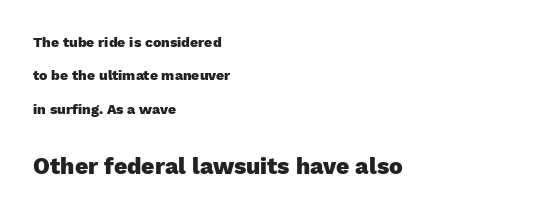
{"italic": "no", "bold": "yes", "underline": "no", "align": "left", "line_spacing": "loose", "line_spacing_ratio": 2.39, "letter_spacing": "normal", "letter_spacing_em": 0.0, "larger_block": "second", "size_ratio": 1.64, "glyph_px": 23}
